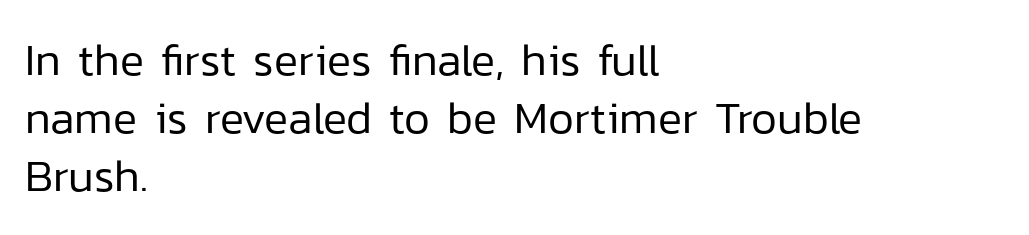
The image shows 45 px regular-weight sans-serif type, upright; set left-aligned, normal line spacing (1.29x), normal letter spacing, not underlined; low stroke contrast and a medium x-height.
